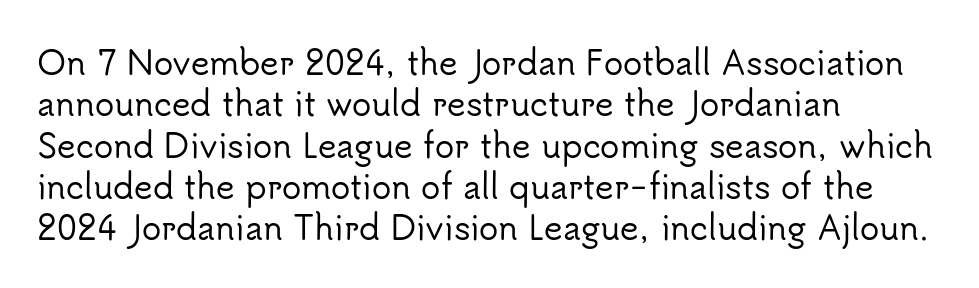
No extra tracking has been applied to these lines. Bare-footed words on every line. If you drew a line through each stem, it would be perfectly vertical. The letters carry no serifs — their stems end cleanly without finishing strokes.
